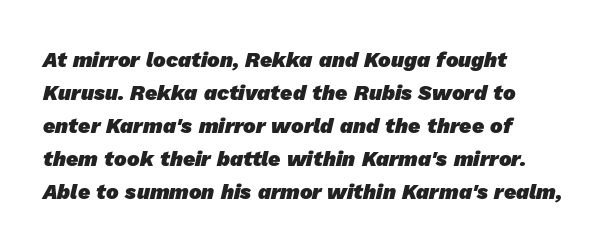
{"bold": "yes", "underline": "no", "align": "left", "line_spacing": "normal", "line_spacing_ratio": 1.57, "letter_spacing": "normal", "letter_spacing_em": 0.0, "glyph_px": 21}
